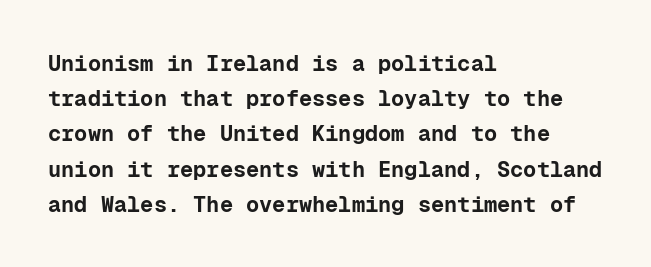
The image shows 22 px bold type, upright; set left-aligned, normal line spacing (1.6x), normal letter spacing, not underlined.
